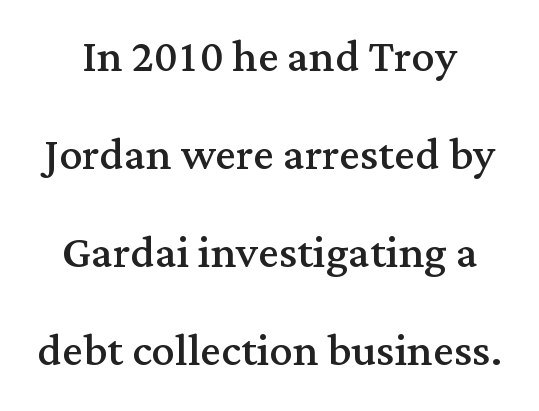
Q: Is the text bold? A: No.
Q: Is the text italic (slanted)? A: No, it is upright.
Q: Is the typeface a serif or a sans-serif typeface? A: Serif.
Q: Is the text underlined? A: No.
Q: How is the paragraph aligned? A: Centered.
Q: Is the spacing between letters normal or unusually wide? A: Normal.
Q: Is the spacing between lines tight, normal or loose? A: Normal.
Q: Width (condensed, normal, or wide)? A: Normal.
Q: Stroke contrast? A: Medium.
Q: x-height? A: Medium.
Q: Monospaced? A: No.
